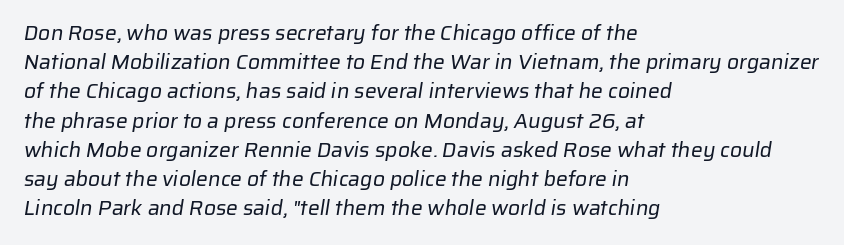
Students, note that the glyphs here touch the page at normal intervals. Horizontal bands of white between lines are of average thickness. Unbolded letterforms with no extra heft. The area under the type is left untouched. Typeset ragged right — the left edge is the straight one.
